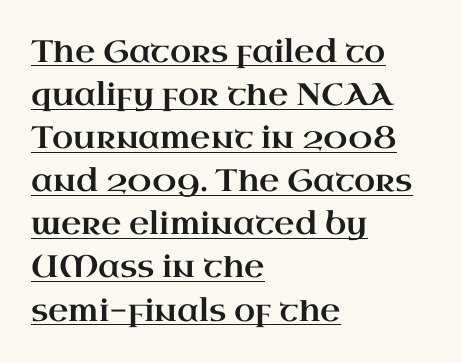
Q: Is the text italic (slanted)? A: No, it is upright.
Q: Is the typeface a serif or a sans-serif typeface? A: Serif.
Q: Is the text underlined? A: Yes.
Q: How is the paragraph aligned? A: Left-aligned.
Q: Is the spacing between letters normal or unusually wide? A: Normal.
Q: Is the spacing between lines tight, normal or loose? A: Normal.
Q: Width (condensed, normal, or wide)? A: Wide.
Q: Stroke contrast? A: High.
Q: x-height? A: Small.
Q: Monospaced? A: No.
